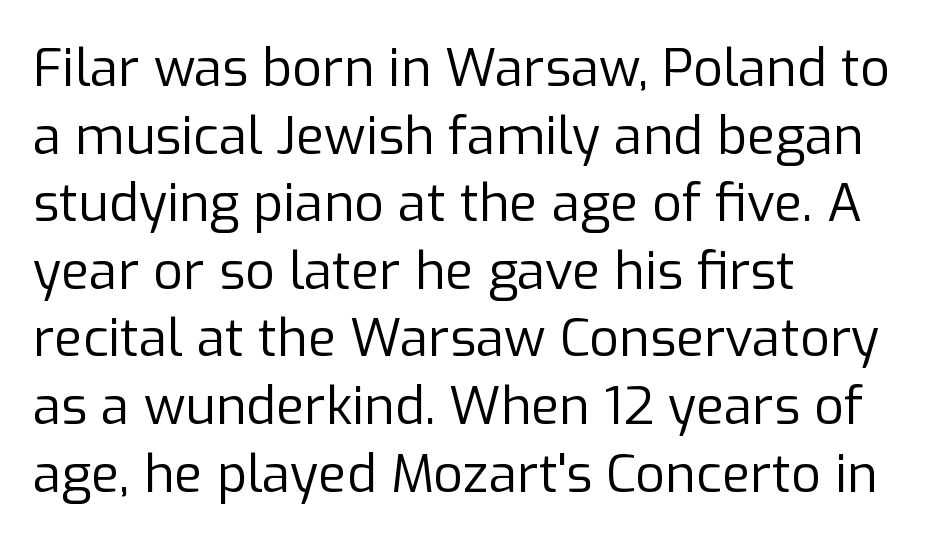
{"serif": "no", "italic": "no", "bold": "no", "weight": "regular", "width": "normal", "stroke_contrast": "low", "x_height": "medium", "monospaced": "no", "underline": "no", "align": "left", "line_spacing": "normal", "line_spacing_ratio": 1.3, "letter_spacing": "normal", "letter_spacing_em": 0.0, "glyph_px": 52}
